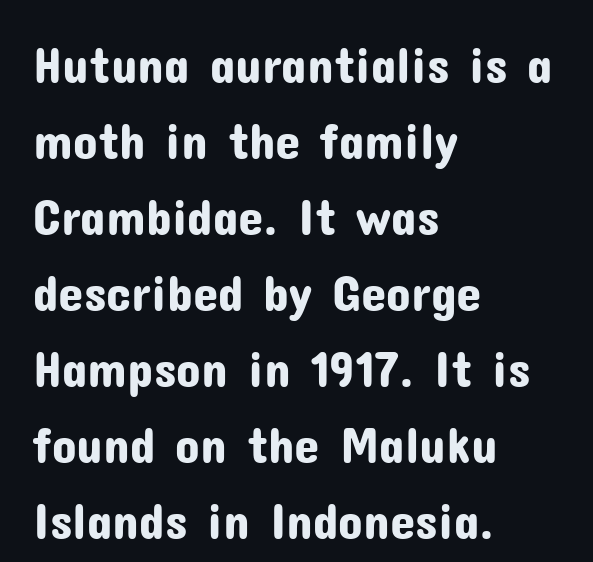
Q: Is the text italic (slanted)? A: No, it is upright.
Q: Is the typeface a serif or a sans-serif typeface? A: Sans-serif.
Q: Is the text underlined? A: No.
Q: How is the paragraph aligned? A: Left-aligned.
Q: Is the spacing between letters normal or unusually wide? A: Normal.
Q: Is the spacing between lines tight, normal or loose? A: Normal.
Q: Width (condensed, normal, or wide)? A: Normal.
Q: Stroke contrast? A: Low.
Q: x-height? A: Medium.
Q: Monospaced? A: No.
